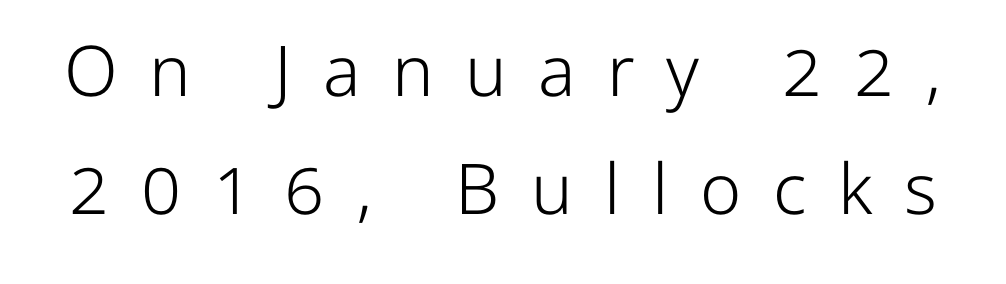
Honestly, the row spacing looks completely unremarkable. The rendering inserts visible extra space after every character. Ascenders rise straight up at ninety degrees. Examine the stroke ends and you'll find no serifs.
